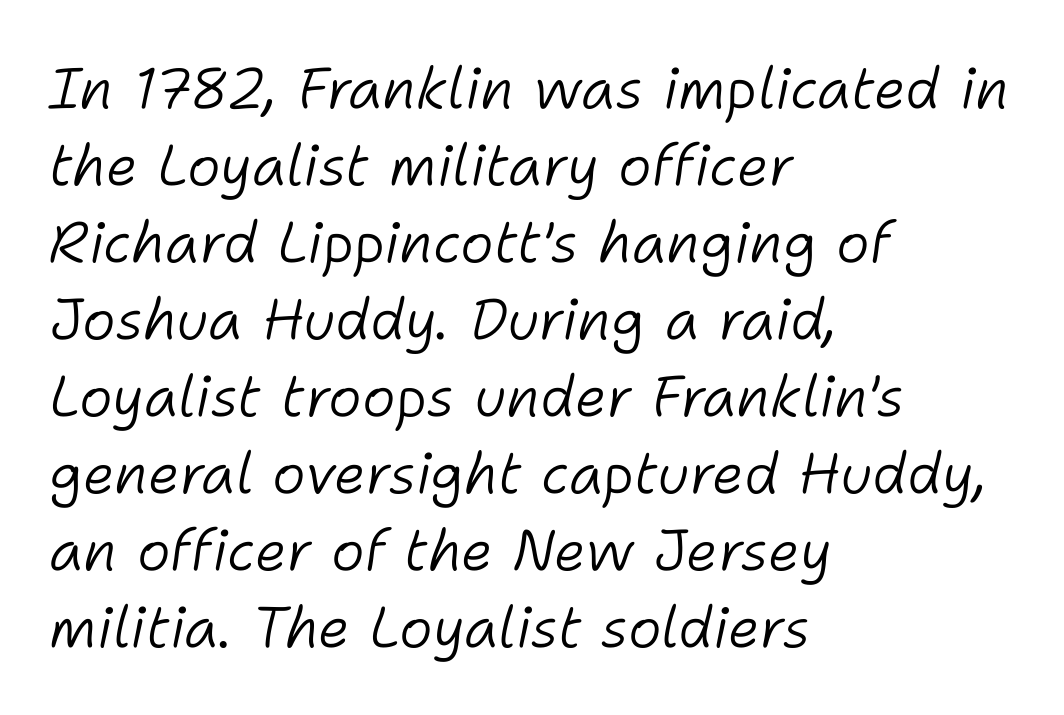
{"italic": "yes", "lean": "right", "slant_degrees": 11, "bold": "no", "weight": "light", "width": "normal", "stroke_contrast": "low", "x_height": "medium", "monospaced": "no", "underline": "no", "align": "left", "line_spacing": "normal", "line_spacing_ratio": 1.35, "letter_spacing": "normal", "letter_spacing_em": 0.0, "glyph_px": 57}
